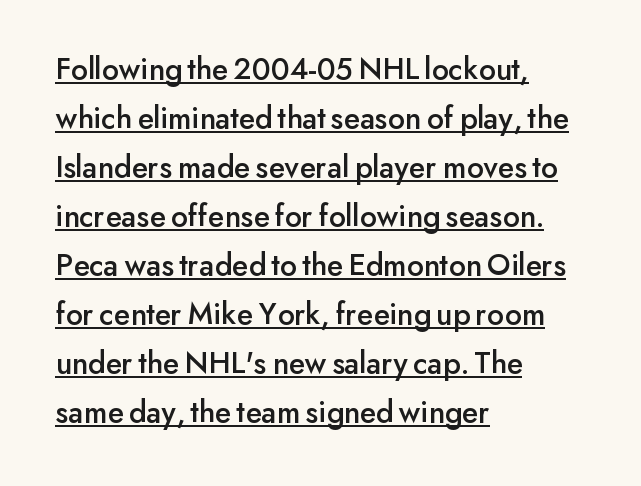
{"serif": "no", "italic": "no", "width": "normal", "stroke_contrast": "low", "x_height": "small", "monospaced": "no", "underline": "yes", "align": "left", "line_spacing": "normal", "line_spacing_ratio": 1.53, "letter_spacing": "normal", "letter_spacing_em": 0.0, "glyph_px": 32}
